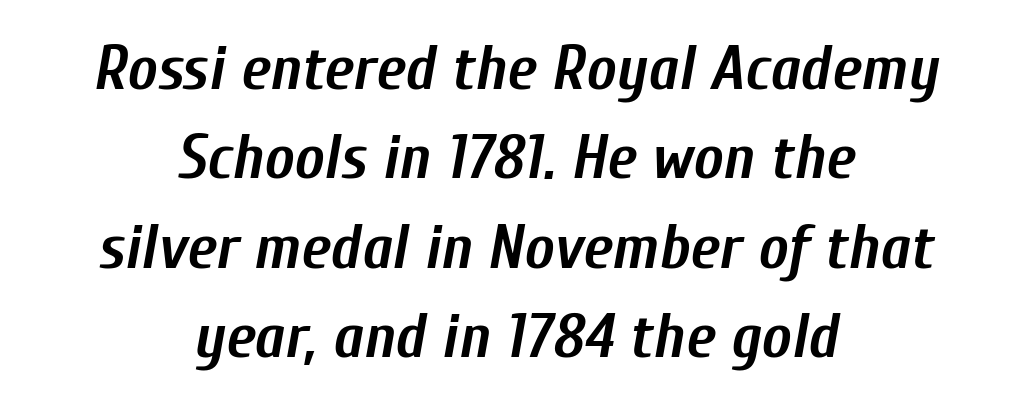
The paragraph shown floats in the horizontal middle. Notice how descenders clear the ascenders below comfortably — that's standard leading. The zone under the glyphs is completely vacant. These words are printed bold, with thick strokes throughout. Nobody touched the tracking dial on this one. The passage shown leans; its letterforms are oblique.
